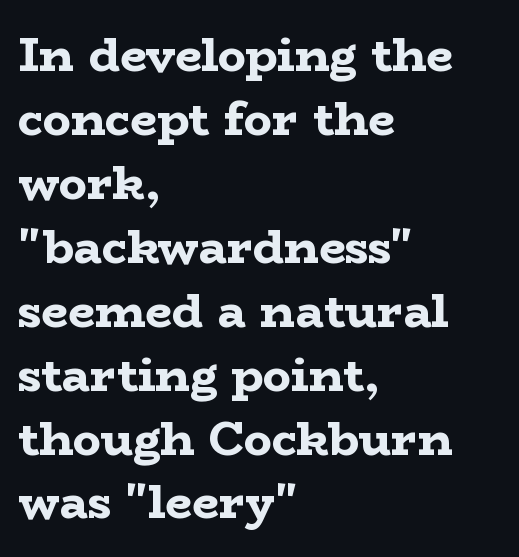
The image shows 47 px bold, wide serif type, upright; set left-aligned, normal line spacing (1.36x), normal letter spacing, not underlined; low stroke contrast and a medium x-height.
